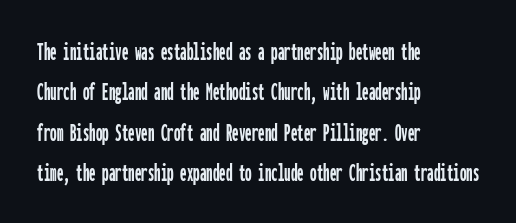
The image shows 26 px text type, upright; set left-aligned, normal line spacing (1.55x), normal letter spacing, not underlined.
